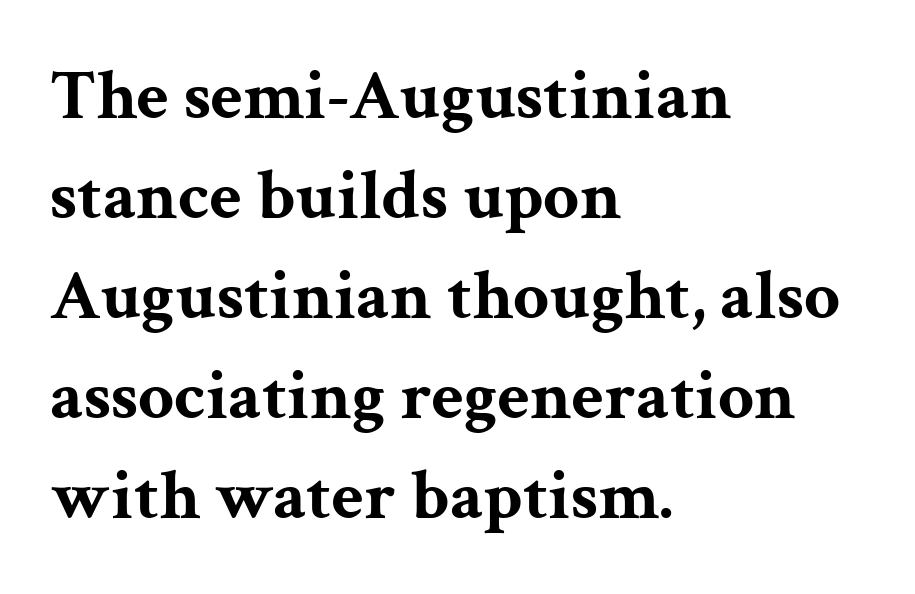
{"serif": "yes", "italic": "no", "bold": "yes", "weight": "bold", "width": "wide", "stroke_contrast": "medium", "x_height": "medium", "monospaced": "no", "underline": "no", "align": "left", "line_spacing": "normal", "line_spacing_ratio": 1.41, "letter_spacing": "normal", "letter_spacing_em": 0.0, "glyph_px": 71}
